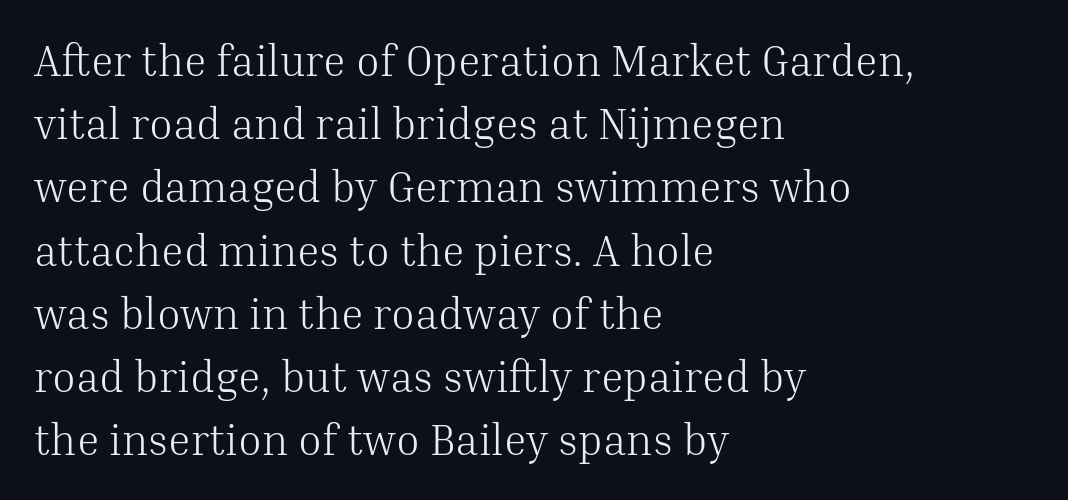
The designer went with a serif here, giving each stem small feet. No letter is thick-stroked: the sample isn't bold. Horizontal bands of white between lines are of average thickness. The space beneath each line is pristine and unruled. Spacing between characters is what you'd get straight out of the box.
